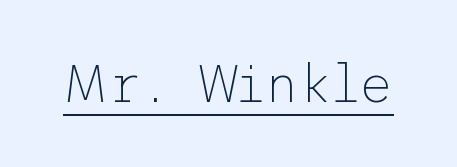
The image shows 53 px thin sans-serif type, upright; set normal letter spacing, underlined; low stroke contrast and a medium x-height.
